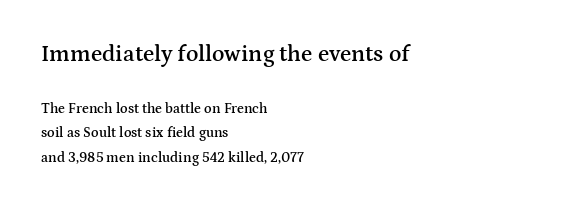
The image shows 23 px text type, upright; set left-aligned, line spacing 1.75x, normal letter spacing, not underlined; the first (top) block is 1.64x larger.
